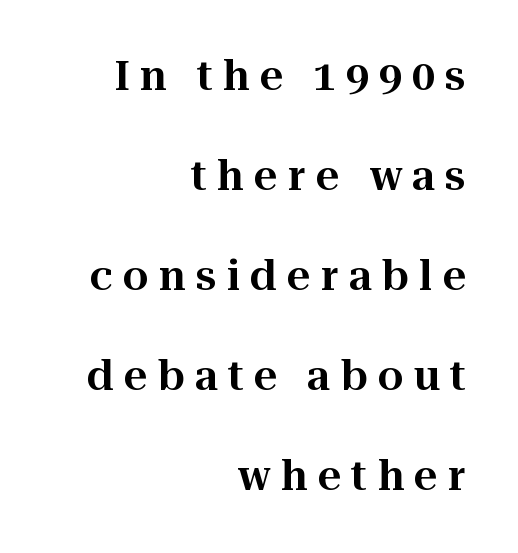
Q: Is the text italic (slanted)? A: No, it is upright.
Q: Is the typeface a serif or a sans-serif typeface? A: Serif.
Q: Is the text underlined? A: No.
Q: How is the paragraph aligned? A: Right-aligned.
Q: Is the spacing between letters normal or unusually wide? A: Unusually wide.
Q: Is the spacing between lines tight, normal or loose? A: Loose.
Q: Width (condensed, normal, or wide)? A: Normal.
Q: Stroke contrast? A: High.
Q: x-height? A: Medium.
Q: Monospaced? A: No.
